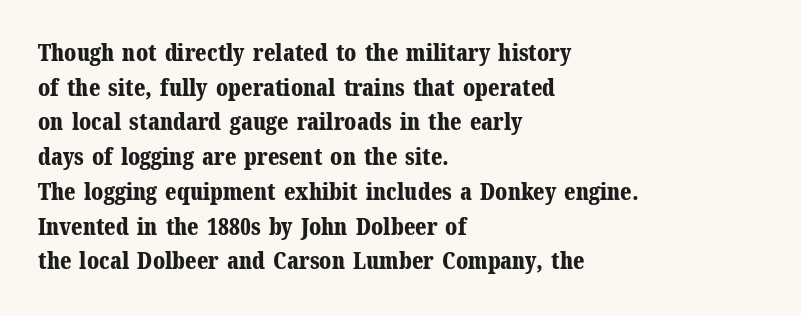
Every stem runs plumb, perpendicular to the baseline. The typesetting leans heavy: a genuine bold. Anything drawn beneath the words? Only blank space. The paragraph shown leans on its left margin. In terms of letterspacing, this is plain default setting. The space between consecutive lines is moderate.
